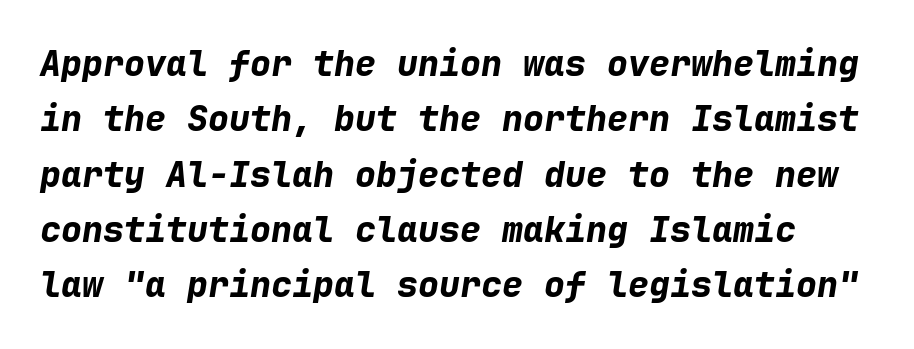
{"italic": "yes", "lean": "right", "slant_degrees": 9, "bold": "yes", "weight": "bold", "width": "normal", "stroke_contrast": "low", "x_height": "medium", "monospaced": "yes", "underline": "no", "line_spacing": "normal", "line_spacing_ratio": 1.58, "letter_spacing": "normal", "letter_spacing_em": 0.0, "glyph_px": 35}
